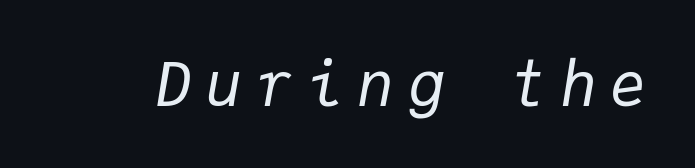
Quick note: underline off. Spacing verdict: monospaced, one width for all characters. When letters slant like this, we call the style italic. No chunkiness to these letters — they're not bold.
